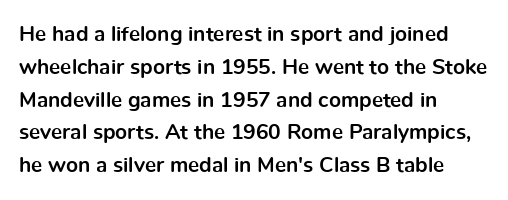
Q: Is the text bold? A: Yes.
Q: Is the text italic (slanted)? A: No, it is upright.
Q: Is the text underlined? A: No.
Q: How is the paragraph aligned? A: Left-aligned.
Q: Is the spacing between letters normal or unusually wide? A: Normal.
Q: Is the spacing between lines tight, normal or loose? A: Normal.
